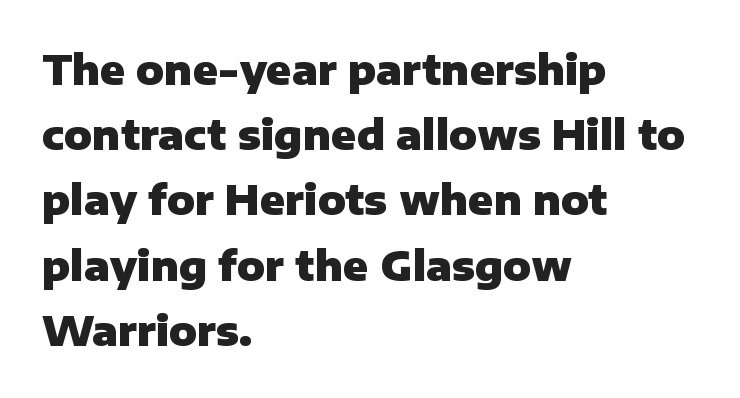
The image shows 41 px heavy sans-serif type, upright; set left-aligned, normal line spacing (1.59x), normal letter spacing, not underlined; low stroke contrast and a medium x-height.
